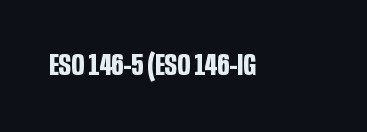
{"serif": "no", "italic": "no", "bold": "yes", "weight": "bold", "width": "condensed", "stroke_contrast": "low", "x_height": "large", "monospaced": "no", "underline": "no", "letter_spacing": "normal", "letter_spacing_em": 0.0, "glyph_px": 32}
